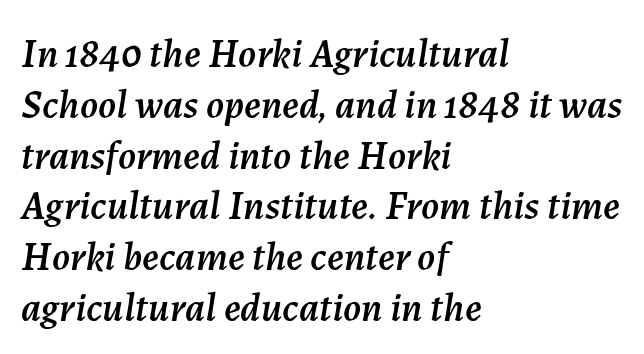
{"italic": "yes", "lean": "right", "slant_degrees": 7, "width": "normal", "stroke_contrast": "medium", "x_height": "medium", "monospaced": "no", "underline": "no", "align": "left", "line_spacing": "normal", "line_spacing_ratio": 1.27, "letter_spacing": "normal", "letter_spacing_em": 0.0, "glyph_px": 40}
